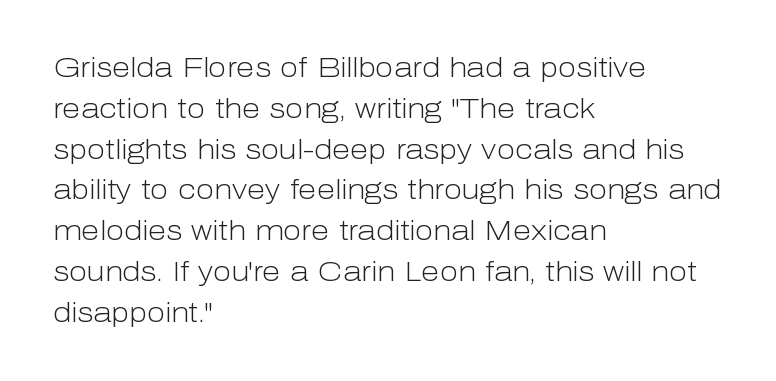
Q: Is the text bold? A: No.
Q: Is the text italic (slanted)? A: No, it is upright.
Q: Is the text underlined? A: No.
Q: How is the paragraph aligned? A: Left-aligned.
Q: Is the spacing between letters normal or unusually wide? A: Normal.
Q: Is the spacing between lines tight, normal or loose? A: Normal.
